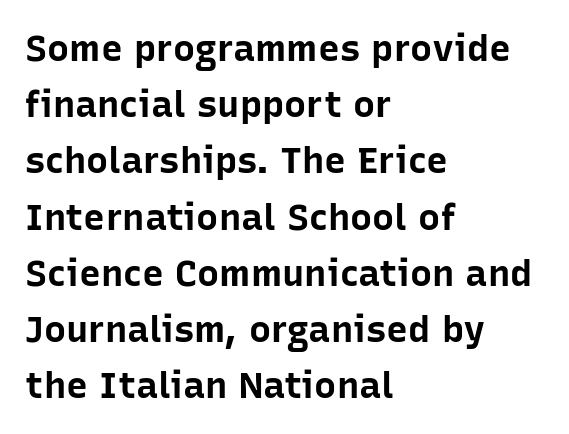
{"serif": "no", "italic": "no", "bold": "yes", "weight": "bold", "width": "normal", "stroke_contrast": "low", "x_height": "medium", "monospaced": "no", "underline": "no", "align": "left", "line_spacing": "normal", "line_spacing_ratio": 1.52, "letter_spacing": "normal", "letter_spacing_em": 0.0, "glyph_px": 37}
